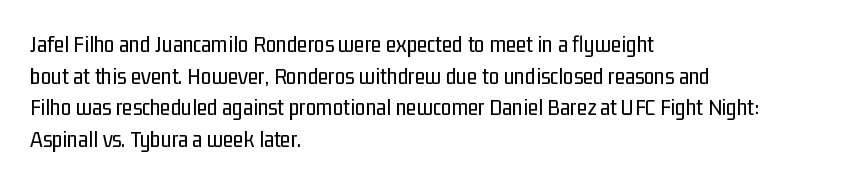
Leftover space on each line is placed entirely after the last word. The typesetting does not lean heavy: it is not bold. Honestly, the letter spacing is just normal — you wouldn't notice it. Underline: absent. If you drew a line through each stem, it would be perfectly vertical.
